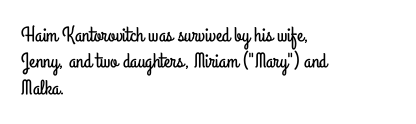
Q: Is the text italic (slanted)? A: No, it is upright.
Q: Is the text underlined? A: No.
Q: How is the paragraph aligned? A: Left-aligned.
Q: Is the spacing between letters normal or unusually wide? A: Normal.
Q: Is the spacing between lines tight, normal or loose? A: Normal.
